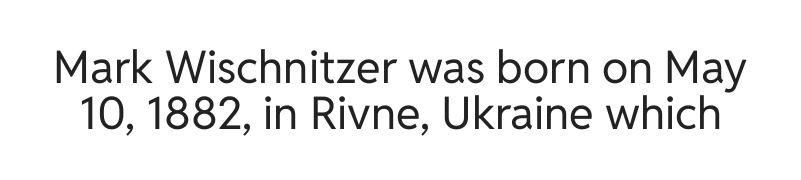
Successive baselines arrive quickly, one right under another. Do the characters align in a grid? No, the font is proportional. I'd call this a sans setting — the letters go barefoot. The passage shown is not underscored anywhere. Is the stroke heavy? The answer is a plain regular-or-lighter. How are the letters spaced? Ordinarily, with no added tracking.
